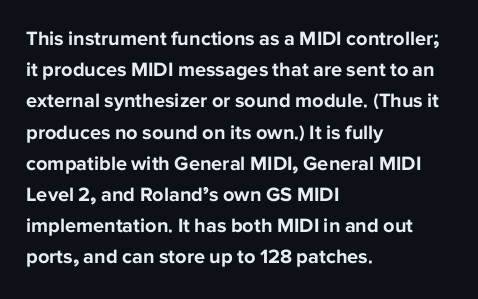
{"italic": "no", "bold": "yes", "underline": "no", "align": "left", "line_spacing": "normal", "line_spacing_ratio": 1.56, "letter_spacing": "normal", "letter_spacing_em": 0.0, "glyph_px": 20}
